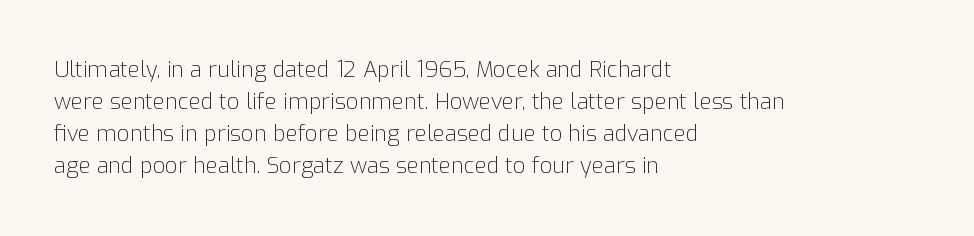
The image shows 22 px text type, upright; set left-aligned, normal line spacing (1.46x), normal letter spacing, not underlined.
